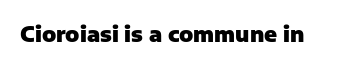
The letterforms sit shoulder to shoulder at normal distance. These lines were composed using upright roman letters. Check the space under the baseline: it is left empty. The sample has been set heavy, in full bold.
